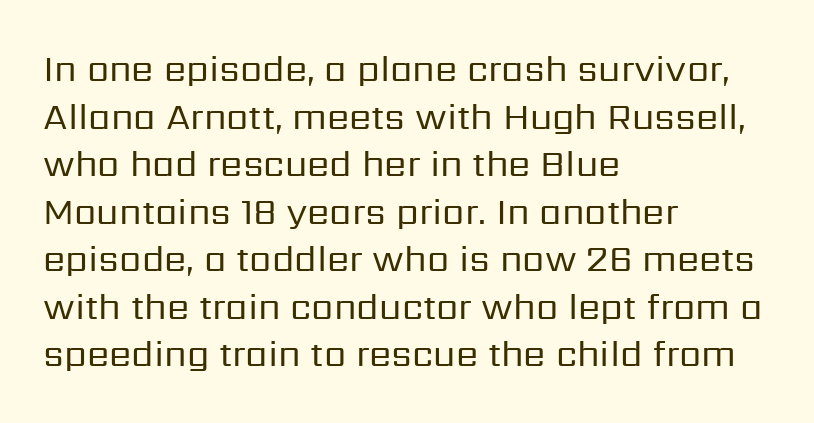
Observe the absence of serifs on each vertical stroke in this sample. Notice how descenders clear the ascenders below comfortably — that's standard leading. Line starts are locked; line ends wander. A typesetter would call this proportional, since set widths differ per character. The passage shown is not underscored anywhere. A typesetter would mark this as roman, not italic.
